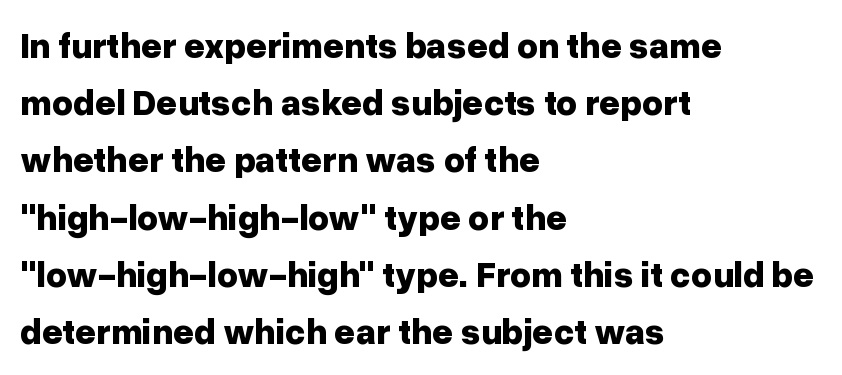
Q: Is the text bold? A: Yes.
Q: Is the text italic (slanted)? A: No, it is upright.
Q: Is the typeface a serif or a sans-serif typeface? A: Sans-serif.
Q: Is the text underlined? A: No.
Q: How is the paragraph aligned? A: Left-aligned.
Q: Is the spacing between letters normal or unusually wide? A: Normal.
Q: Is the spacing between lines tight, normal or loose? A: Normal.
Q: Width (condensed, normal, or wide)? A: Normal.
Q: Stroke contrast? A: Low.
Q: x-height? A: Medium.
Q: Monospaced? A: No.
